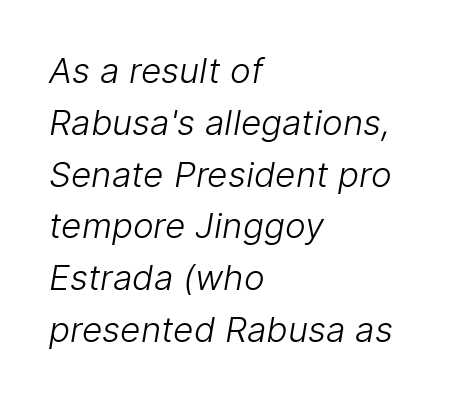
Compared with a centered layout, this one pins lines to the left instead. If you measured baseline to baseline, you'd find a middling distance. Each word holds together tightly as a unit, with standard inter-letter gaps. Regarding serifs, this sample does without them. Check under the words: just untouched page. You could not count columns in this text — the font is proportionally spaced.
